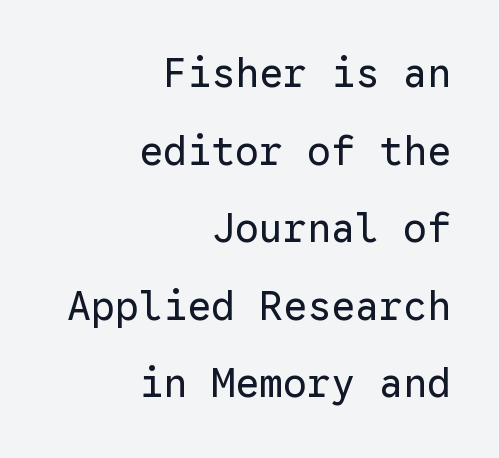
{"serif": "no", "italic": "no", "bold": "no", "weight": "regular", "width": "normal", "stroke_contrast": "low", "x_height": "medium", "monospaced": "yes", "underline": "no", "align": "right", "line_spacing": "loose", "line_spacing_ratio": 1.94, "letter_spacing": "normal", "letter_spacing_em": 0.0, "glyph_px": 40}
